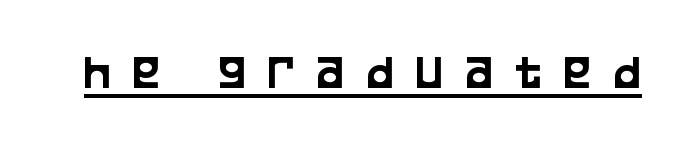
{"serif": "no", "italic": "no", "width": "condensed", "stroke_contrast": "low", "x_height": "large", "monospaced": "no", "underline": "yes", "letter_spacing": "wide", "letter_spacing_em": 0.46, "glyph_px": 50}
